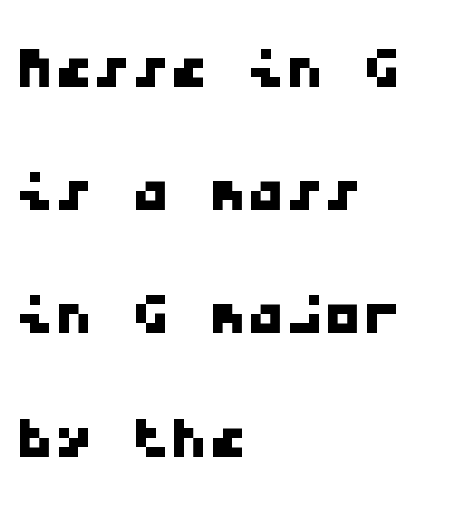
The image shows 77 px wide sans-serif type, monospaced; set left-aligned, normal line spacing (1.6x), normal letter spacing, not underlined; low stroke contrast and a medium x-height.
